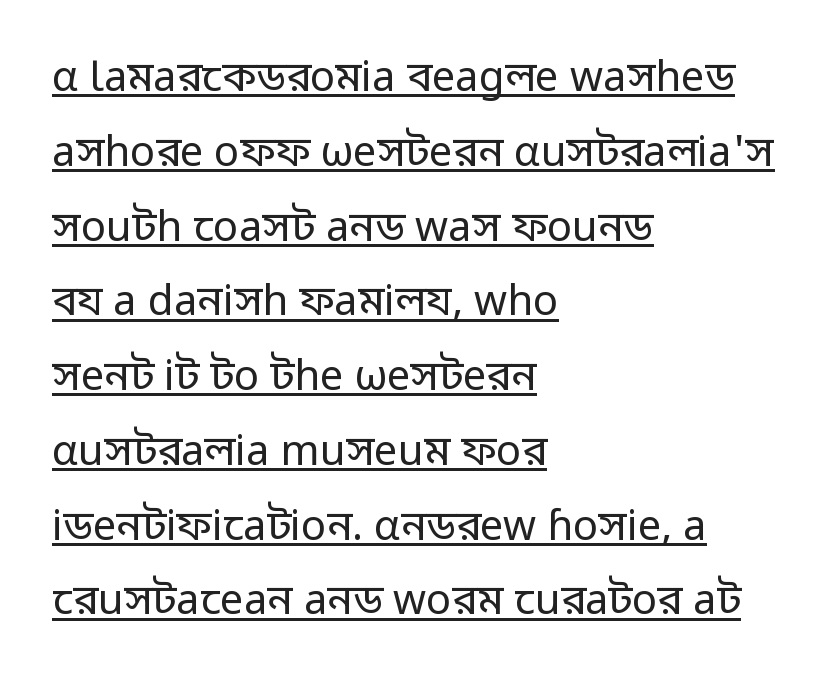
Q: Is the text bold? A: No.
Q: Is the text italic (slanted)? A: No, it is upright.
Q: Is the typeface a serif or a sans-serif typeface? A: Sans-serif.
Q: Is the text underlined? A: Yes.
Q: How is the paragraph aligned? A: Left-aligned.
Q: Is the spacing between letters normal or unusually wide? A: Normal.
Q: Width (condensed, normal, or wide)? A: Normal.
Q: Stroke contrast? A: Low.
Q: x-height? A: Medium.
Q: Monospaced? A: No.
